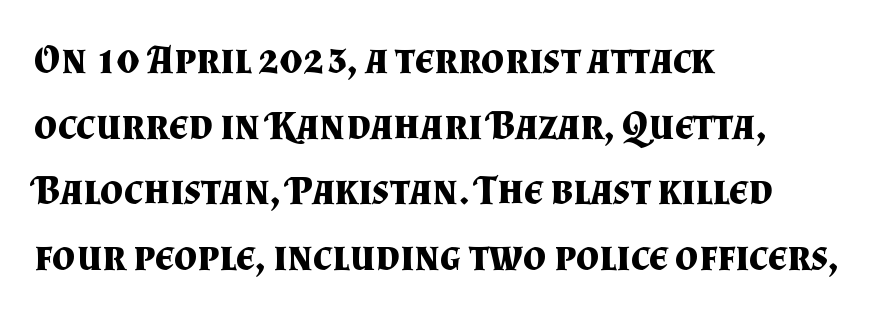
Does the copy run flush right? No — it runs flush left. The glyphs in this specimen are seriffed. This sample has the flowing, uneven cadence of proportional lettering. Tall strokes in this sample are plumb rather than angled. Evenly set lines give the paragraph a standard silhouette.
